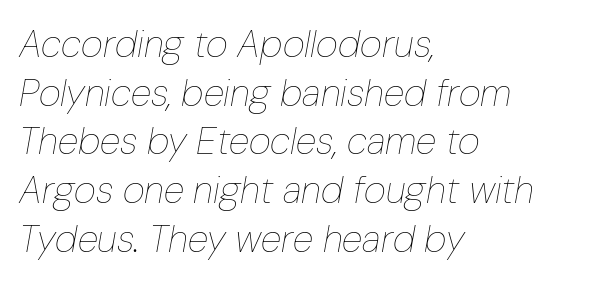
The image shows 38 px thin, condensed type, italic (leaning right); set left-aligned, normal line spacing (1.28x), normal letter spacing, not underlined; low stroke contrast and a medium x-height.
